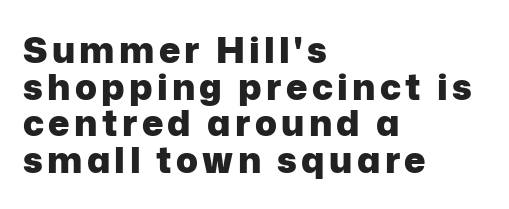
The image shows 36 px heavy sans-serif type, upright; set left-aligned, tight line spacing (1.02x), not underlined; low stroke contrast and a medium x-height.
